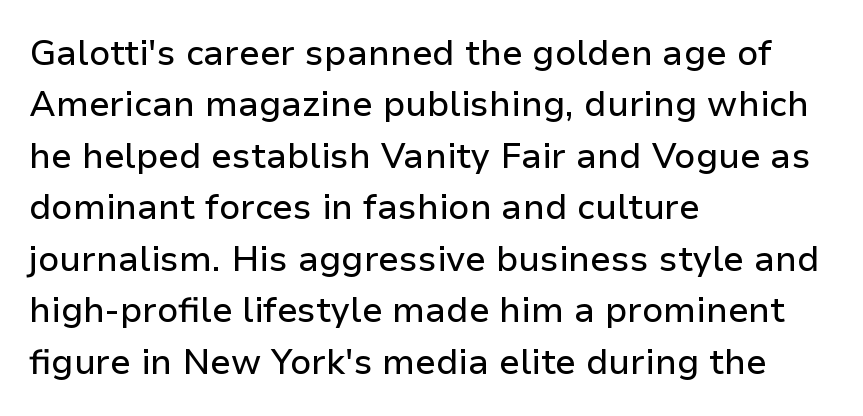
The image shows 35 px sans-serif type, upright; set left-aligned, normal line spacing (1.47x), normal letter spacing, not underlined; low stroke contrast and a medium x-height.
